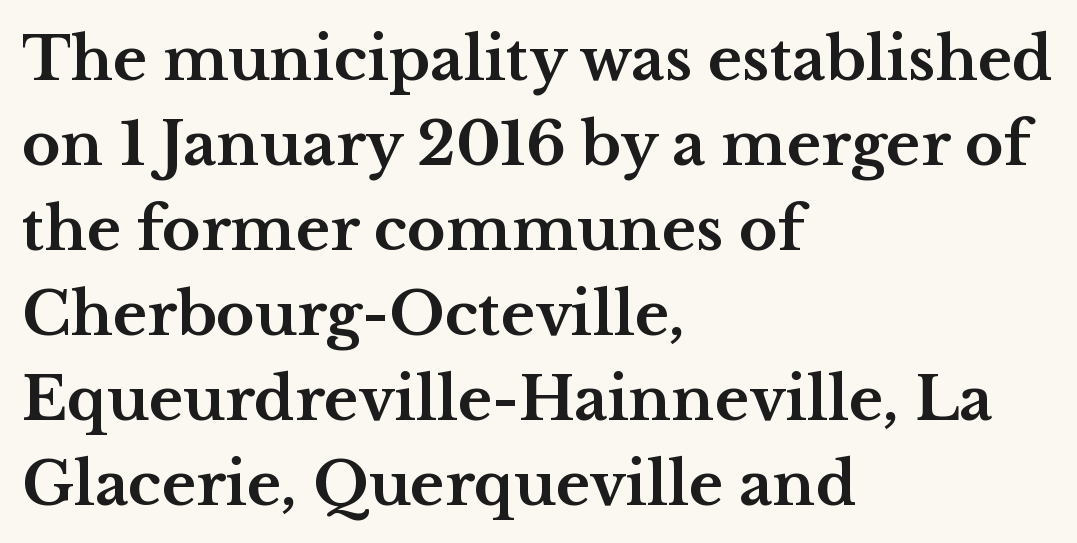
The image shows 59 px bold, wide serif type, upright; set left-aligned, normal line spacing (1.44x), normal letter spacing, not underlined; medium stroke contrast and a medium x-height.
